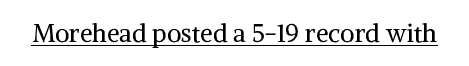
The image shows 25 px text type, upright; set normal letter spacing, underlined.
